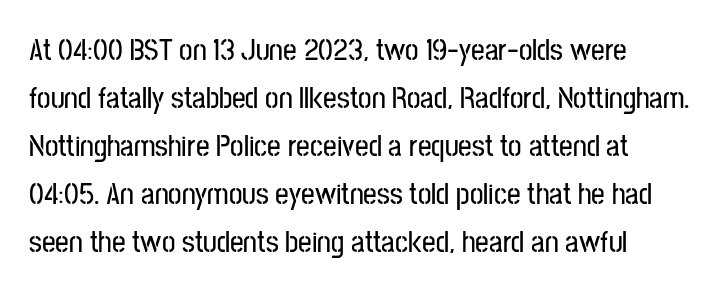
Each new line begins a customary step beneath the previous one. Here the glyphs are tracked normally, forming tight word shapes. Glance below the letters and you will spot only blank space. Compared with a centered layout, this one pins lines to the left instead. Look at the bottom of the vertical strokes: they stop flat, with no serifs. This sample has the flowing, uneven cadence of proportional lettering.
